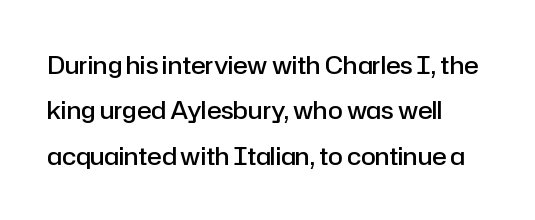
Q: Is the text bold? A: Semi-bold.
Q: Is the text italic (slanted)? A: No, it is upright.
Q: Is the text underlined? A: No.
Q: How is the paragraph aligned? A: Left-aligned.
Q: Is the spacing between letters normal or unusually wide? A: Normal.
